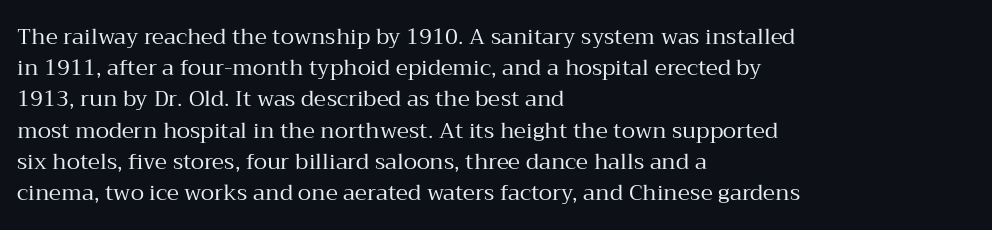
Every row of glyphs begins at an identical x-position on the left. The typesetting does not lean heavy: it is not bold. One glance says typical: line gaps are just what's usual. Underlining? Definitely not there.
